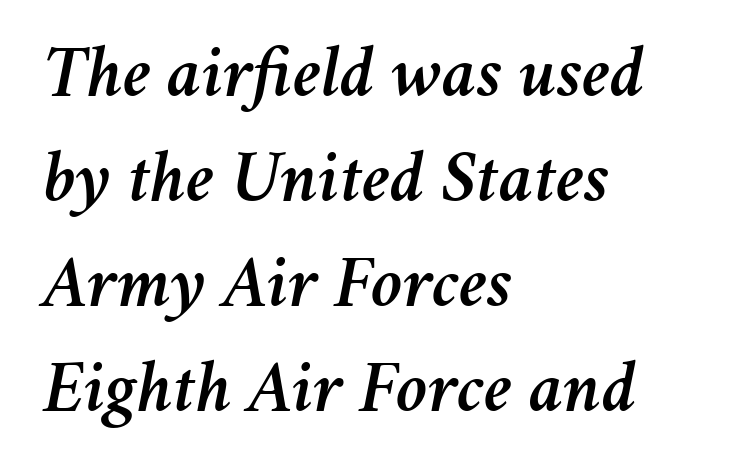
{"italic": "yes", "lean": "right", "slant_degrees": 11, "width": "normal", "stroke_contrast": "medium", "x_height": "medium", "monospaced": "no", "underline": "no", "align": "left", "line_spacing": "normal", "line_spacing_ratio": 1.44, "letter_spacing": "normal", "letter_spacing_em": 0.0, "glyph_px": 73}
